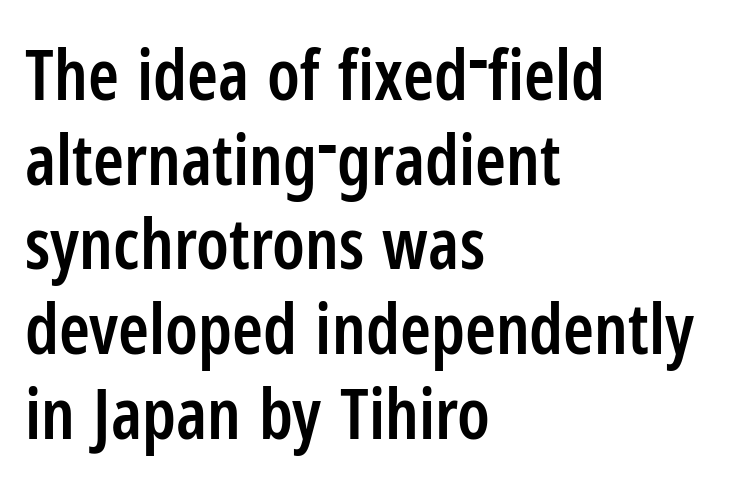
The image shows 70 px semibold, condensed sans-serif type, upright; set left-aligned, line spacing 1.21x, normal letter spacing, not underlined; low stroke contrast and a medium x-height.
